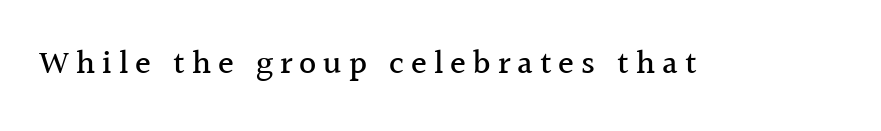
These lines have a slow, spaced-out rhythm from letter to letter. These lines are composed in type with serifs. You could not count columns in this text — the font is proportionally spaced. The typography opts for an upright posture over an oblique one.
